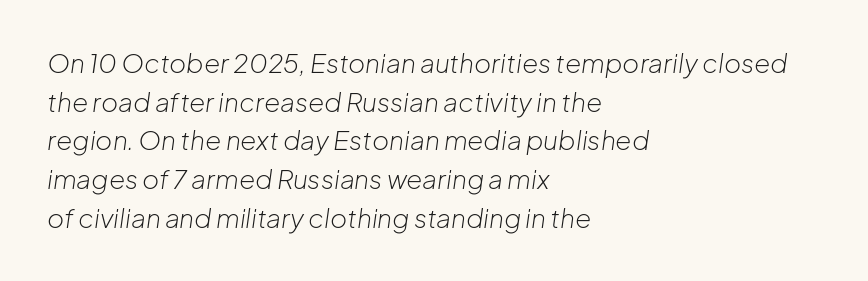
The image shows 26 px text type, italic (leaning right); set left-aligned, normal line spacing (1.49x), normal letter spacing, not underlined.
